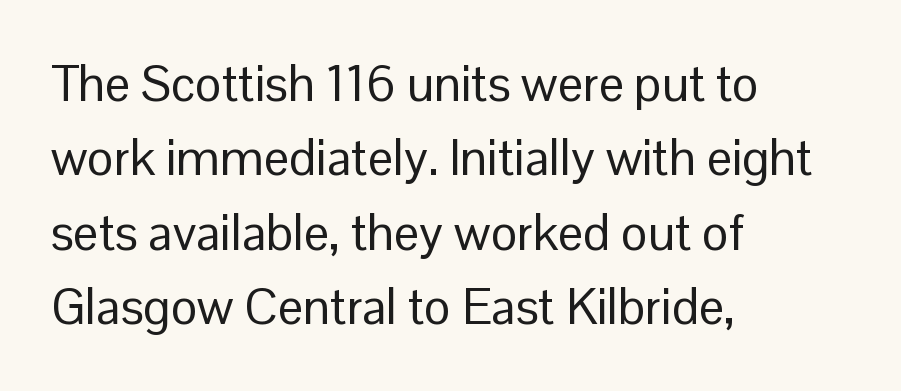
Q: Is the text bold? A: No.
Q: Is the text italic (slanted)? A: No, it is upright.
Q: Is the typeface a serif or a sans-serif typeface? A: Sans-serif.
Q: Is the text underlined? A: No.
Q: How is the paragraph aligned? A: Left-aligned.
Q: Is the spacing between letters normal or unusually wide? A: Normal.
Q: Is the spacing between lines tight, normal or loose? A: Normal.
Q: Width (condensed, normal, or wide)? A: Normal.
Q: Stroke contrast? A: Low.
Q: x-height? A: Medium.
Q: Monospaced? A: No.
